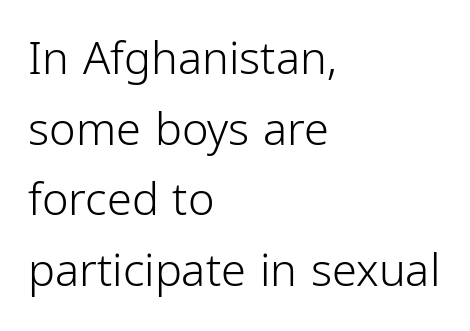
Q: Is the text bold? A: No.
Q: Is the text italic (slanted)? A: No, it is upright.
Q: Is the typeface a serif or a sans-serif typeface? A: Sans-serif.
Q: Is the text underlined? A: No.
Q: How is the paragraph aligned? A: Left-aligned.
Q: Is the spacing between letters normal or unusually wide? A: Normal.
Q: Is the spacing between lines tight, normal or loose? A: Normal.
Q: Width (condensed, normal, or wide)? A: Condensed.
Q: Stroke contrast? A: Low.
Q: x-height? A: Medium.
Q: Monospaced? A: No.
